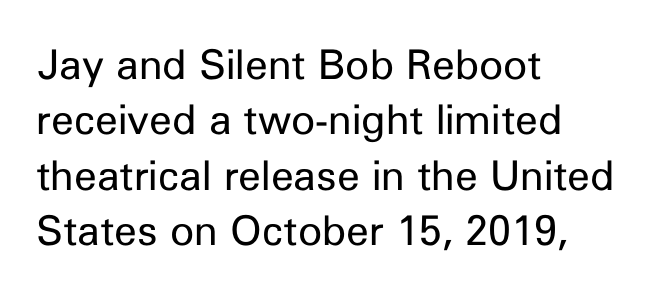
{"serif": "no", "italic": "no", "bold": "no", "weight": "regular", "width": "normal", "stroke_contrast": "low", "x_height": "medium", "monospaced": "no", "underline": "no", "align": "left", "line_spacing": "normal", "line_spacing_ratio": 1.35, "letter_spacing": "normal", "letter_spacing_em": 0.0, "glyph_px": 41}
